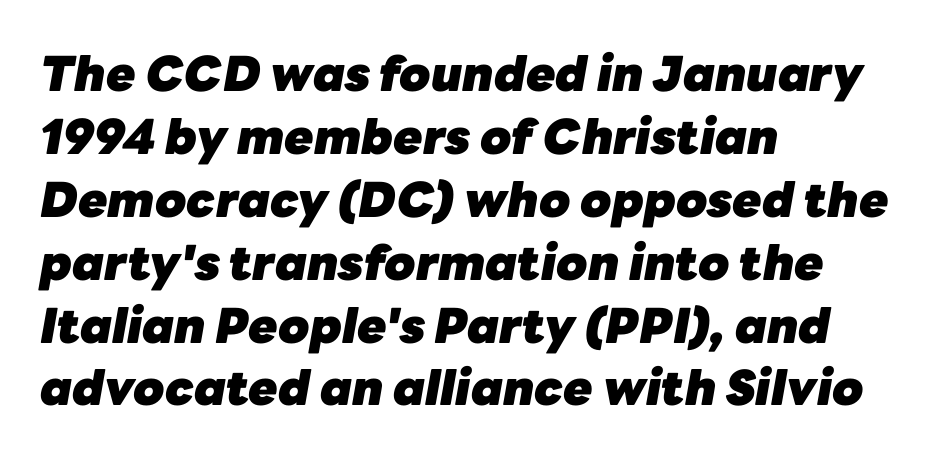
Interline gaps are of average width in this sample. A typesetter would call this proportional, since set widths differ per character. The font is running at its bold setting. Is the letter spacing exaggerated? No — it looks like the ordinary default.
